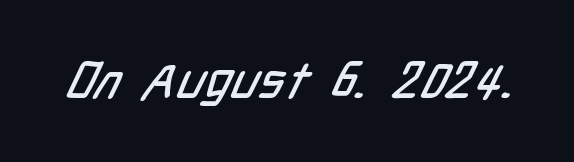
There is no visible air inserted between adjacent glyphs. These lines are rendered in a variable-pitch font. The text was rendered using a sans face with plain stroke endings. Honestly, there is no underline to notice here at all.
